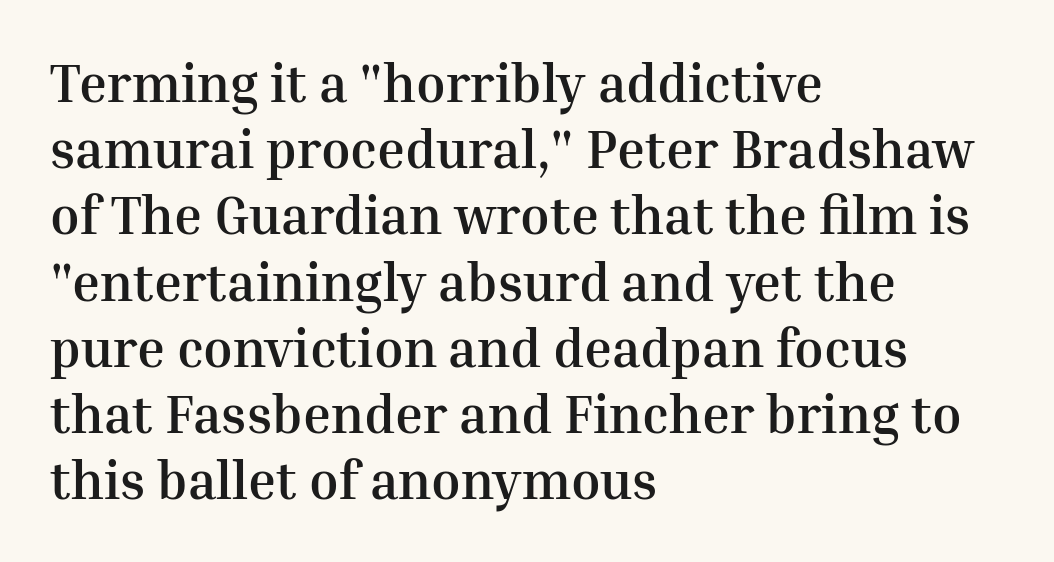
The image shows 53 px semibold serif type, upright; set left-aligned, normal line spacing (1.25x), normal letter spacing, not underlined; medium stroke contrast and a medium x-height.
